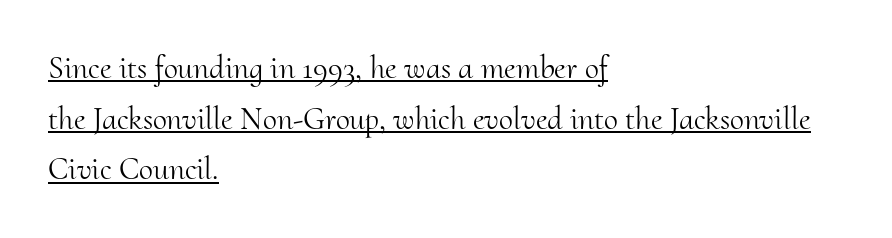
Each line starts at the same left margin while the right side varies. This sample uses an upright cut, with every glyph sitting square on the baseline. Character widths vary here, with narrow letters taking less room than wide ones. Regarding leading, the lines here are spaced in the standard way. Counters stay open thanks to moderate or lighter strokes. Underlining? Definitely there.
